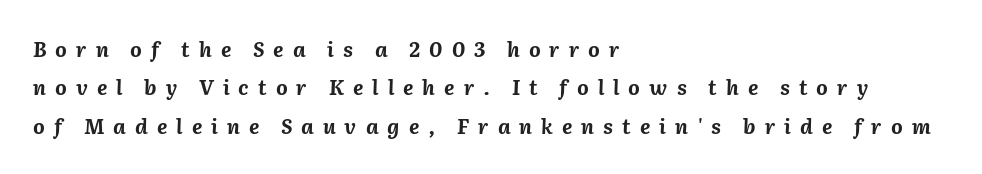
The image shows 20 px bold type, italic (leaning right); set left-aligned, loose line spacing (1.92x), unusually wide letter spacing (+0.45 em), not underlined.
